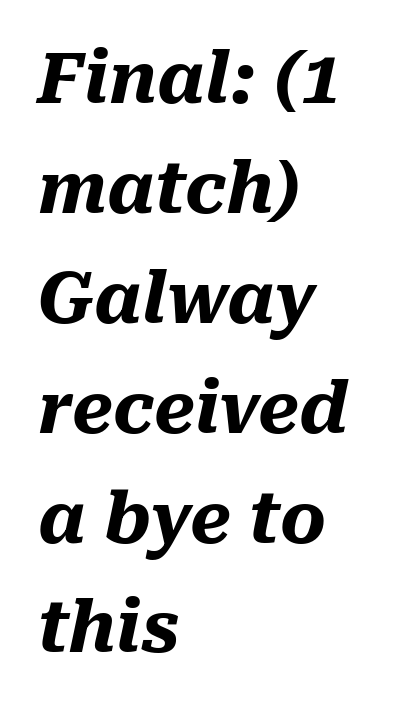
The compositor pushed each line to the left boundary. Plenty of ink on the page — the face is bold. Bare-footed words on every line. Look at the tracking — it's just the regular setting, nothing added.
